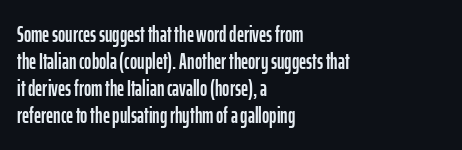
Q: Is the text italic (slanted)? A: No, it is upright.
Q: Is the text underlined? A: No.
Q: How is the paragraph aligned? A: Left-aligned.
Q: Is the spacing between letters normal or unusually wide? A: Normal.
